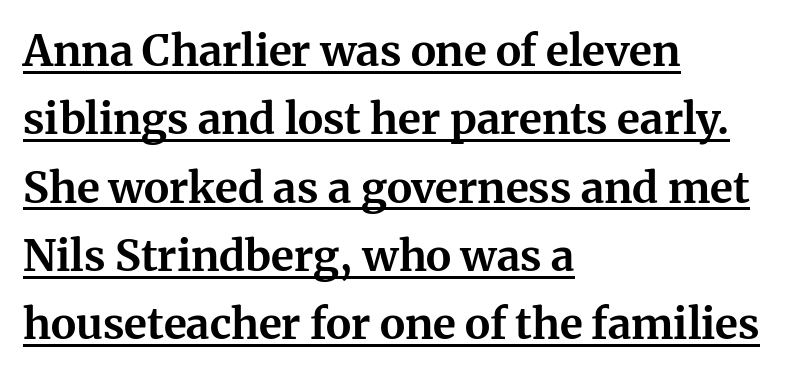
Q: Is the text bold? A: Yes.
Q: Is the text italic (slanted)? A: No, it is upright.
Q: Is the typeface a serif or a sans-serif typeface? A: Serif.
Q: Is the text underlined? A: Yes.
Q: How is the paragraph aligned? A: Left-aligned.
Q: Is the spacing between letters normal or unusually wide? A: Normal.
Q: Is the spacing between lines tight, normal or loose? A: Normal.
Q: Width (condensed, normal, or wide)? A: Normal.
Q: Stroke contrast? A: Medium.
Q: x-height? A: Medium.
Q: Monospaced? A: No.
